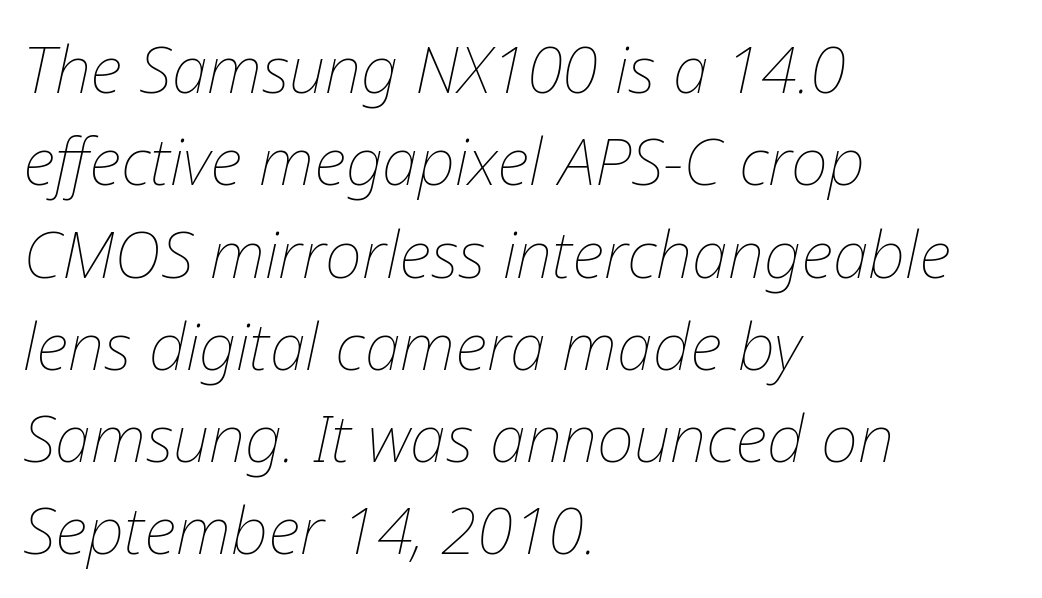
The lines in this sample share a left origin and differ only in where they stop. Italic: yes, the glyphs are oblique. No heavy texture on the line: the type isn't bold. Is there much room between lines? A standard amount, neither cramped nor airy.
